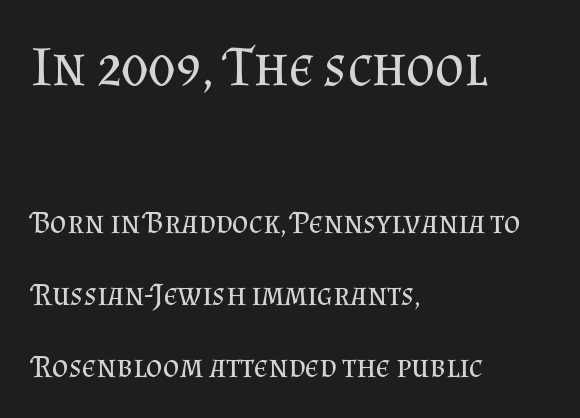
Do the characters align in a grid? No, the font is proportional. Designer's note — italics off, roman on. Two sizes are in play, and the larger belongs to the first block. Left-aligned paragraph, ragged on the right.
